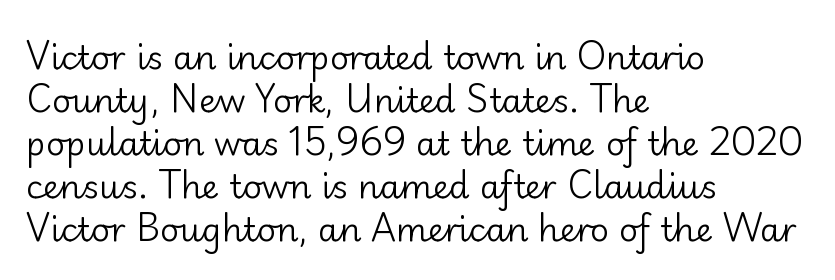
Q: Is the text bold? A: No.
Q: Is the text italic (slanted)? A: No, it is upright.
Q: Is the typeface a serif or a sans-serif typeface? A: Sans-serif.
Q: Is the text underlined? A: No.
Q: How is the paragraph aligned? A: Left-aligned.
Q: Is the spacing between letters normal or unusually wide? A: Normal.
Q: Is the spacing between lines tight, normal or loose? A: Normal.
Q: Width (condensed, normal, or wide)? A: Normal.
Q: Stroke contrast? A: Low.
Q: x-height? A: Small.
Q: Monospaced? A: No.
